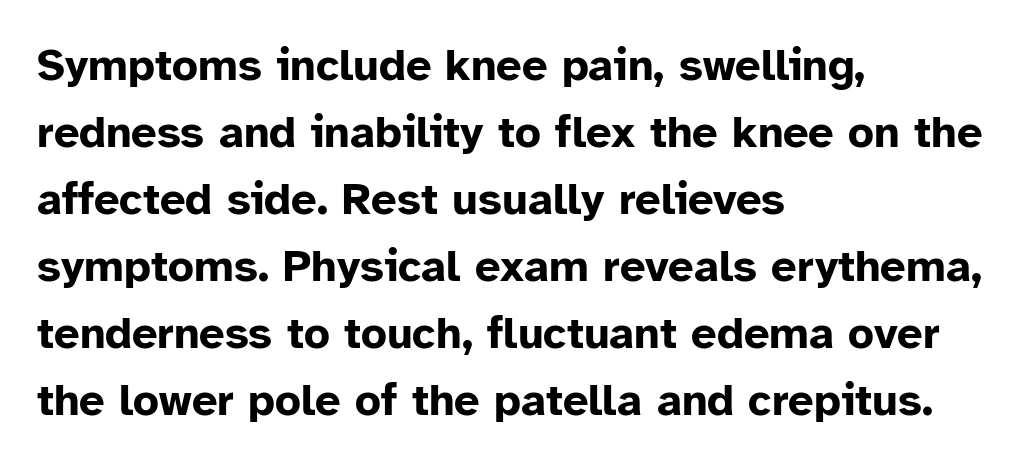
The image shows 45 px bold sans-serif type, upright; set left-aligned, normal line spacing (1.49x), normal letter spacing, not underlined; low stroke contrast and a medium x-height.
